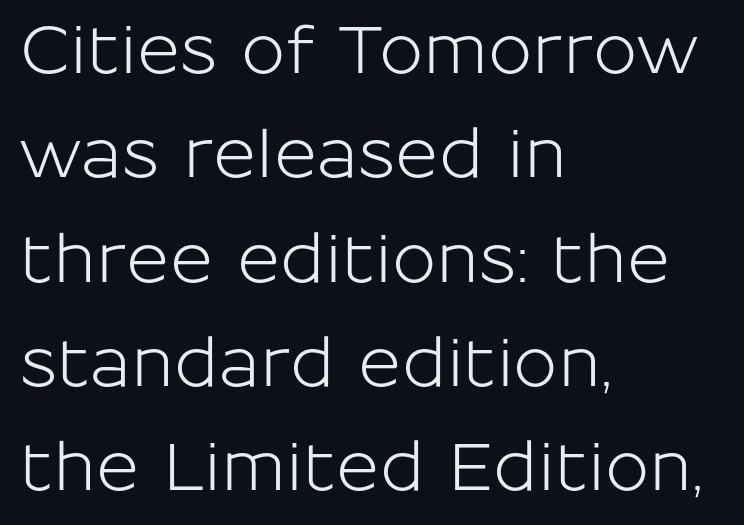
The image shows 66 px sans-serif type, upright; set left-aligned, normal line spacing (1.58x), normal letter spacing, not underlined; low stroke contrast and a medium x-height.
